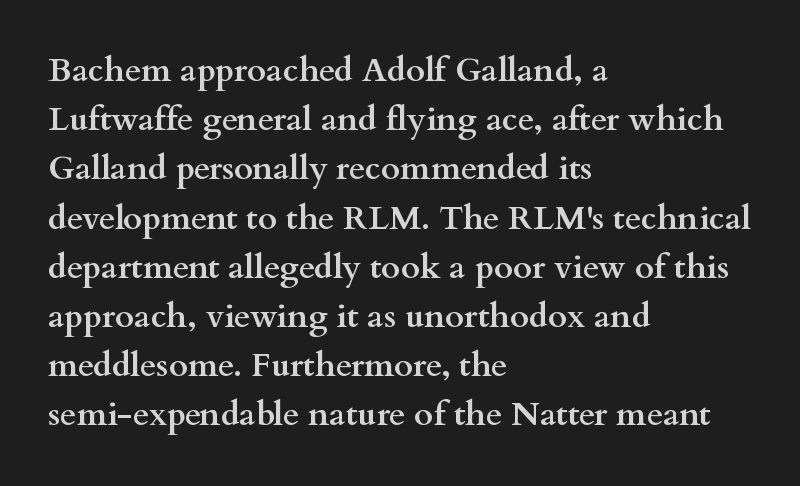
{"serif": "yes", "italic": "no", "bold": "yes", "weight": "semibold", "width": "wide", "stroke_contrast": "medium", "x_height": "small", "monospaced": "no", "underline": "no", "align": "left", "line_spacing": "normal", "line_spacing_ratio": 1.49, "letter_spacing": "normal", "letter_spacing_em": 0.0, "glyph_px": 33}
